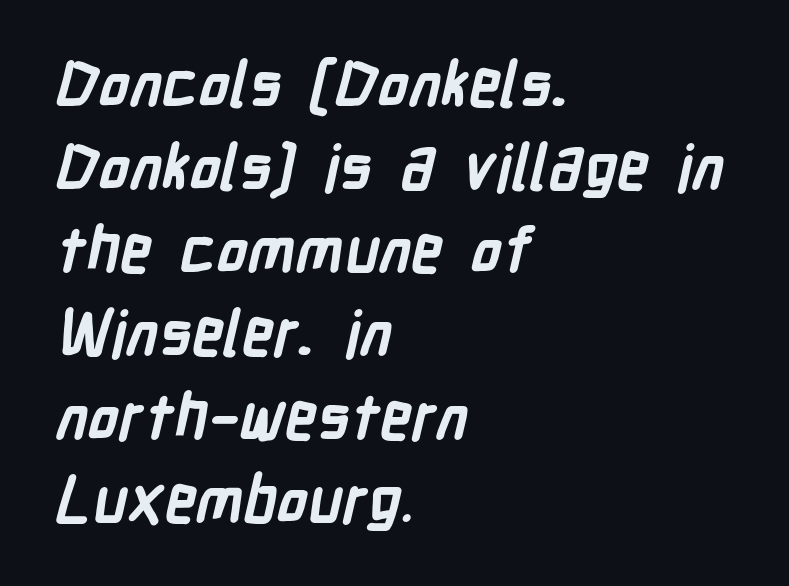
Whoever set this chose a conventional vertical rhythm. The gap between lines stays unmarked. Think of a printed novel: that variable character pitch is what you see here. In terms of weight, the rendering is a true, heavy bold.
